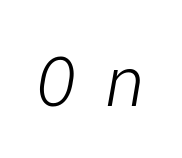
Only glyphs here, with clear space below each row. Compared with a typical body face, this is equally light or lighter still. Here the glyphs are tracked loosely, breaking word shapes into spaced letters. I'd call this a sans setting — the letters go barefoot.
